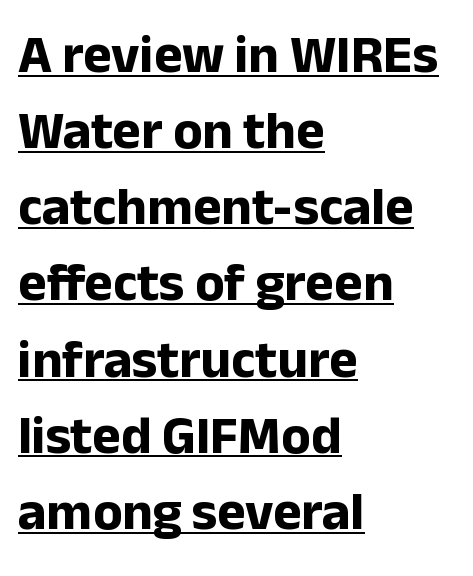
Q: Is the text bold? A: Yes.
Q: Is the text italic (slanted)? A: No, it is upright.
Q: Is the typeface a serif or a sans-serif typeface? A: Sans-serif.
Q: Is the text underlined? A: Yes.
Q: How is the paragraph aligned? A: Left-aligned.
Q: Is the spacing between letters normal or unusually wide? A: Normal.
Q: Is the spacing between lines tight, normal or loose? A: Normal.
Q: Width (condensed, normal, or wide)? A: Normal.
Q: Stroke contrast? A: Low.
Q: x-height? A: Medium.
Q: Monospaced? A: No.
